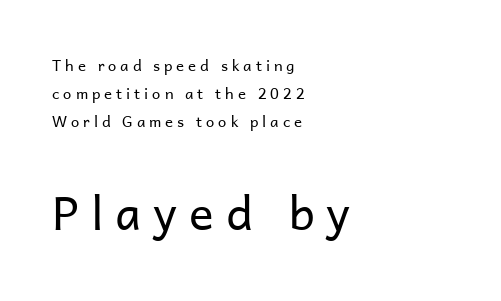
{"serif": "no", "italic": "no", "bold": "no", "weight": "regular", "width": "normal", "stroke_contrast": "low", "x_height": "medium", "monospaced": "no", "underline": "no", "align": "left", "line_spacing_ratio": 1.88, "letter_spacing": "wide", "letter_spacing_em": 0.26, "larger_block": "second", "size_ratio": 3.07, "glyph_px": 46}
